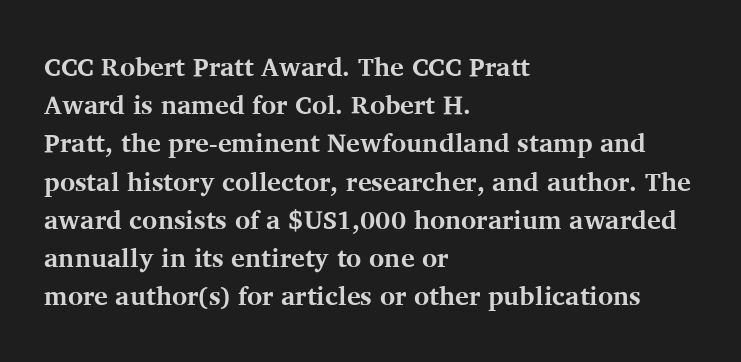
{"italic": "no", "bold": "yes", "underline": "no", "align": "left", "line_spacing": "normal", "line_spacing_ratio": 1.47, "letter_spacing": "normal", "letter_spacing_em": 0.0, "glyph_px": 26}
